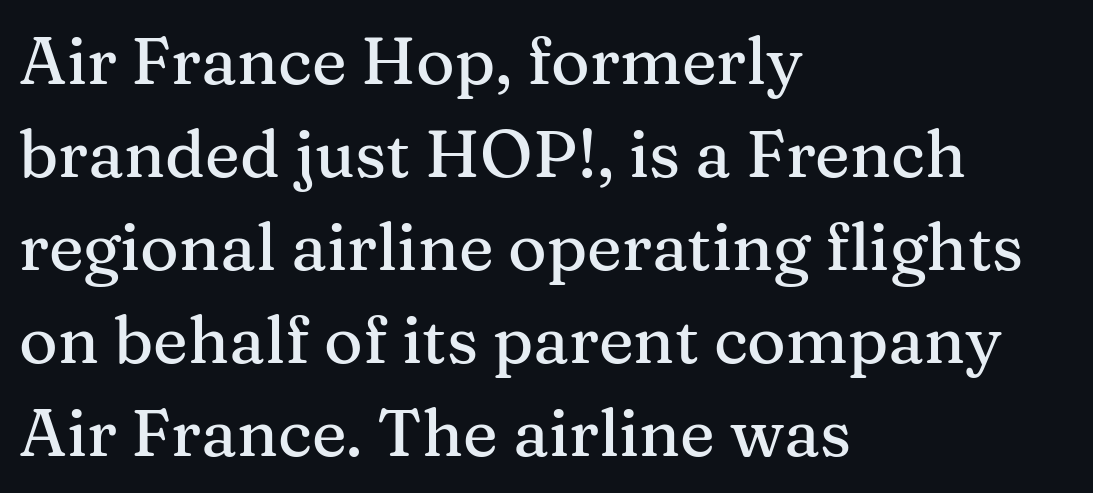
{"serif": "yes", "italic": "no", "width": "normal", "stroke_contrast": "medium", "x_height": "medium", "monospaced": "no", "underline": "no", "align": "left", "line_spacing": "normal", "line_spacing_ratio": 1.41, "letter_spacing": "normal", "letter_spacing_em": 0.0, "glyph_px": 66}
